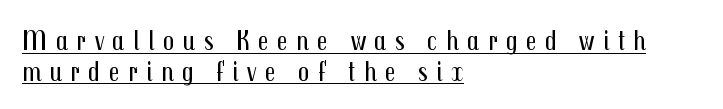
Q: Is the text bold? A: No.
Q: Is the text italic (slanted)? A: No, it is upright.
Q: Is the typeface a serif or a sans-serif typeface? A: Sans-serif.
Q: Is the text underlined? A: Yes.
Q: How is the paragraph aligned? A: Left-aligned.
Q: Is the spacing between letters normal or unusually wide? A: Unusually wide.
Q: Is the spacing between lines tight, normal or loose? A: Tight.
Q: Width (condensed, normal, or wide)? A: Condensed.
Q: Stroke contrast? A: Medium.
Q: x-height? A: Medium.
Q: Monospaced? A: No.
